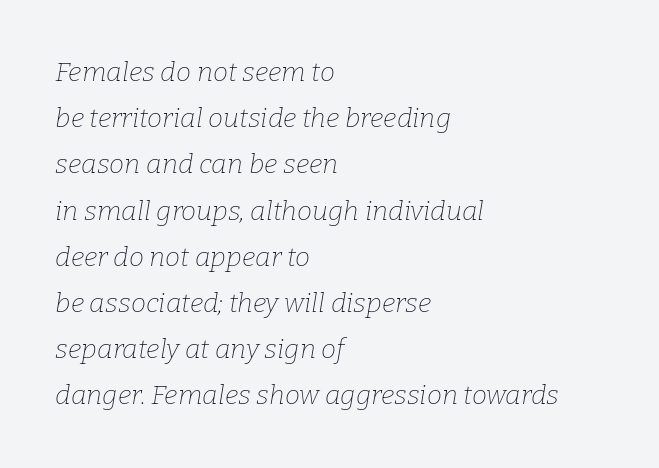
The image shows 27 px text type, italic (leaning right); set left-aligned, line spacing 1.71x, normal letter spacing, not underlined.
